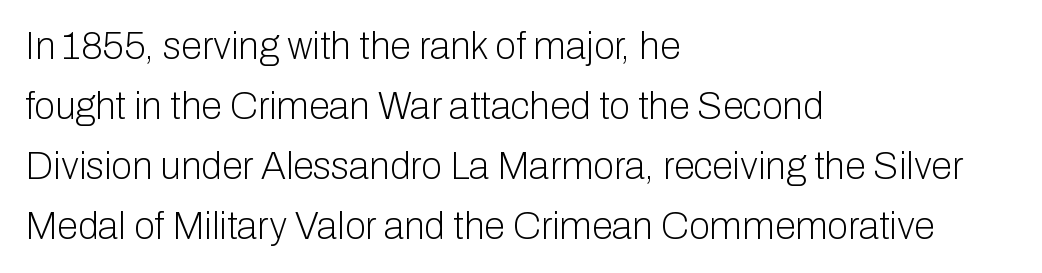
The image shows 38 px light sans-serif type, upright; set left-aligned, normal line spacing (1.58x), normal letter spacing, not underlined; low stroke contrast and a medium x-height.
